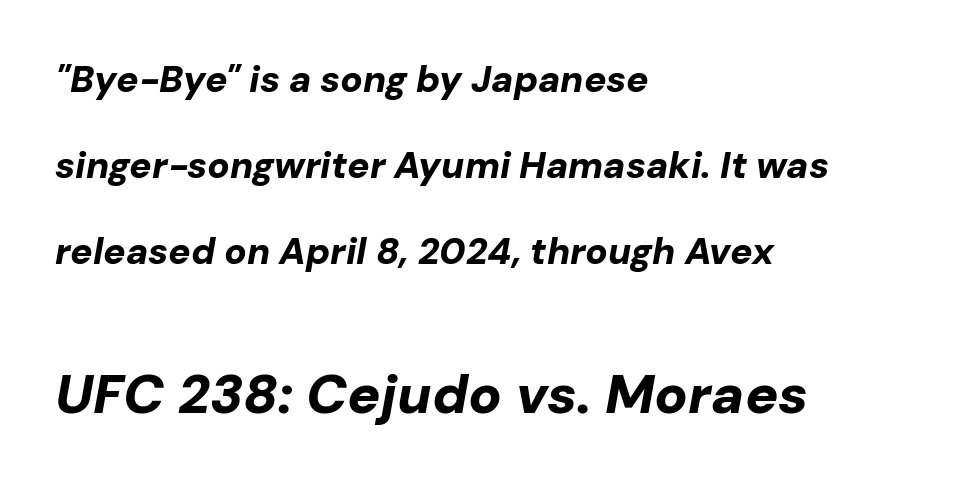
The image shows 55 px bold type, italic (leaning right); set left-aligned, loose line spacing (2.33x), normal letter spacing, not underlined; the second (bottom) block is 1.49x larger; low stroke contrast and a medium x-height.
